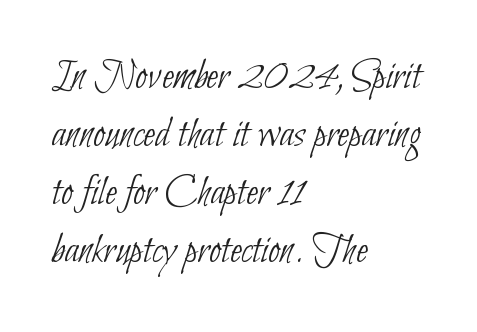
{"serif": "no", "bold": "no", "weight": "thin", "width": "condensed", "stroke_contrast": "low", "x_height": "small", "monospaced": "no", "underline": "no", "align": "left", "line_spacing": "normal", "line_spacing_ratio": 1.35, "letter_spacing": "normal", "letter_spacing_em": 0.0, "glyph_px": 43}
